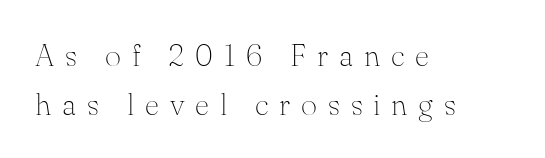
Q: Is the text bold? A: No.
Q: Is the text italic (slanted)? A: No, it is upright.
Q: Is the typeface a serif or a sans-serif typeface? A: Serif.
Q: Is the text underlined? A: No.
Q: How is the paragraph aligned? A: Left-aligned.
Q: Is the spacing between letters normal or unusually wide? A: Unusually wide.
Q: Is the spacing between lines tight, normal or loose? A: Normal.
Q: Width (condensed, normal, or wide)? A: Normal.
Q: Stroke contrast? A: Medium.
Q: x-height? A: Small.
Q: Monospaced? A: No.
